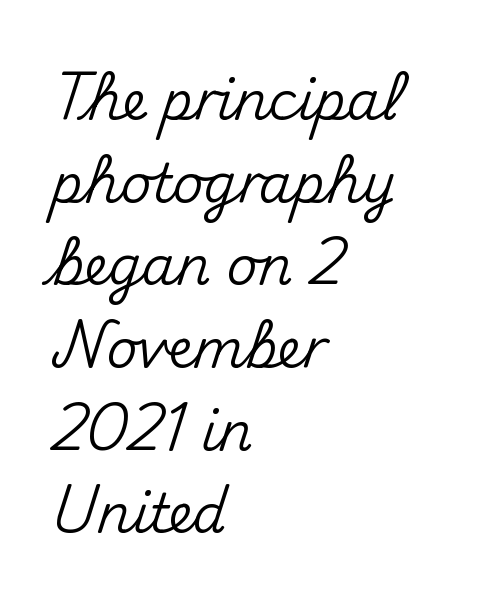
{"serif": "no", "width": "normal", "stroke_contrast": "medium", "x_height": "small", "monospaced": "no", "underline": "no", "align": "left", "line_spacing": "normal", "line_spacing_ratio": 1.56, "letter_spacing": "normal", "letter_spacing_em": 0.0, "glyph_px": 53}
